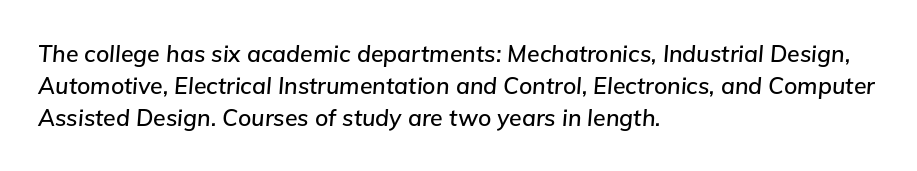
The rag falls on the right side of this text block. Italic? Definitely — the glyphs are oblique. Honestly, the row spacing looks completely unremarkable. The zone under the glyphs is completely vacant. Here the glyphs are tracked normally, forming tight word shapes.
